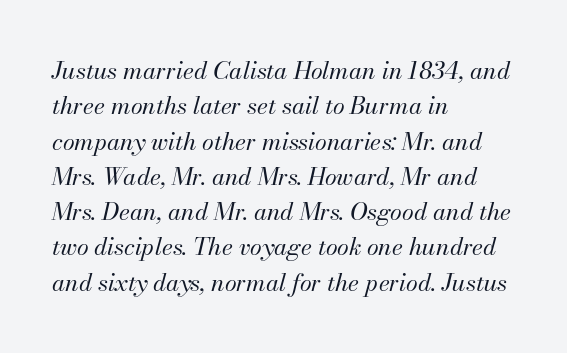
What's the leading like? Ordinary, nothing unusual. A typesetter would mark this as italic. These glyphs show unthickened strokes, regular width or finer. Honestly, the letter spacing is just normal — you wouldn't notice it. Each row of text sits above clean, open space. The rendering anchors every line to the left-hand side.
